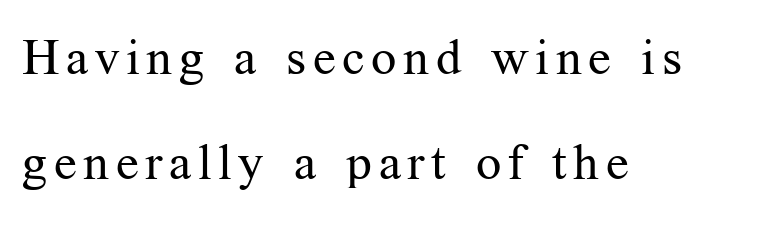
Q: Is the text bold? A: No.
Q: Is the text italic (slanted)? A: No, it is upright.
Q: Is the typeface a serif or a sans-serif typeface? A: Serif.
Q: Is the text underlined? A: No.
Q: How is the paragraph aligned? A: Left-aligned.
Q: Is the spacing between lines tight, normal or loose? A: Loose.
Q: Width (condensed, normal, or wide)? A: Normal.
Q: Stroke contrast? A: Medium.
Q: x-height? A: Medium.
Q: Monospaced? A: No.
